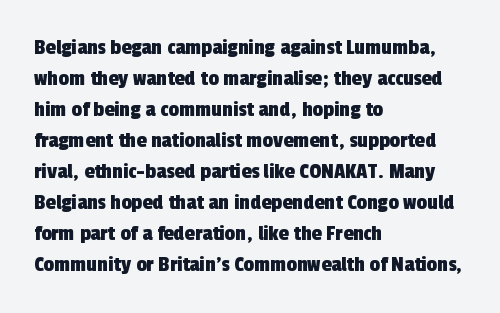
{"underline": "no", "align": "left", "line_spacing": "normal", "line_spacing_ratio": 1.35, "letter_spacing": "normal", "letter_spacing_em": 0.0, "glyph_px": 23}
